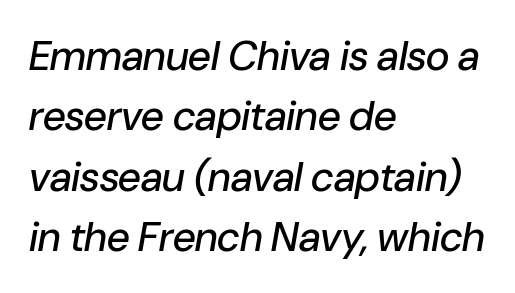
The image shows 41 px text type, italic (leaning right); set left-aligned, normal line spacing (1.47x), normal letter spacing, not underlined; low stroke contrast and a medium x-height.
